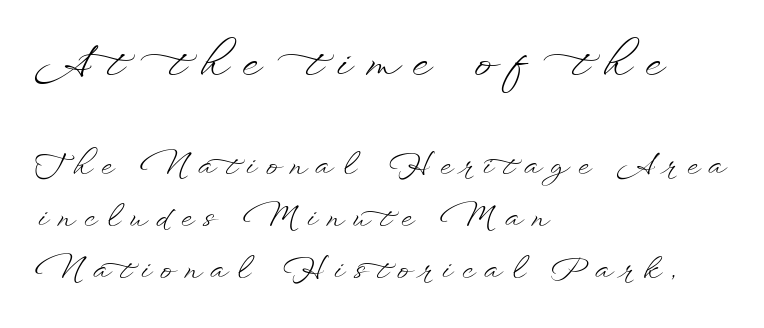
The words here are not underlined. The lines are quadded left. Does extra space separate the letters? Yes, quite a lot of it. In this sample the first text group is rendered at the bigger scale. Weight class: somewhere from thin through regular.
